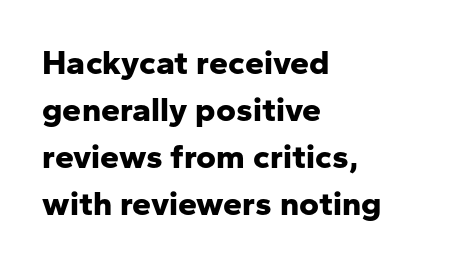
The image shows 34 px bold sans-serif type, upright; set left-aligned, normal line spacing (1.38x), normal letter spacing, not underlined; low stroke contrast and a medium x-height.
